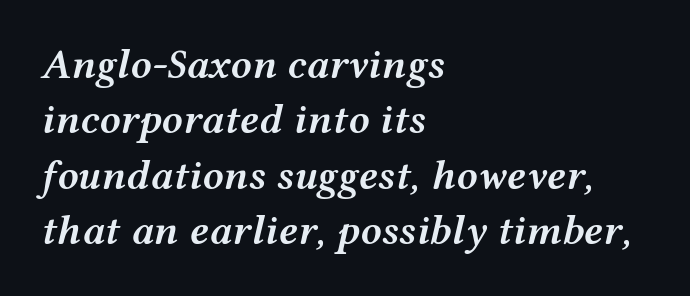
The passage shown stacks its lines at a standard gap. Short and long lines alike share a common starting point at left. What stands out about the letter spacing? Nothing — it is the standard amount. The strip under each line holds only bare page. Proportional: the letters do not fall into vertical columns.
